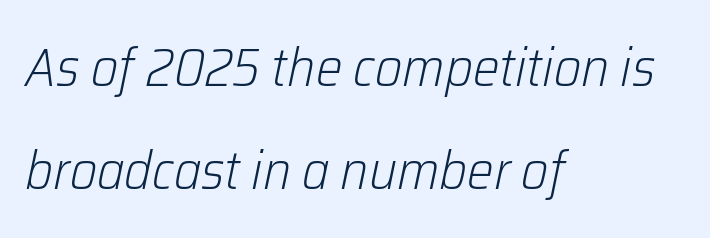
Check the space under the baseline: it is left empty. The typesetting does not lean heavy: it is not bold. The font's italic variant was chosen for this text. Interline gaps are noticeably wide in this sample.
